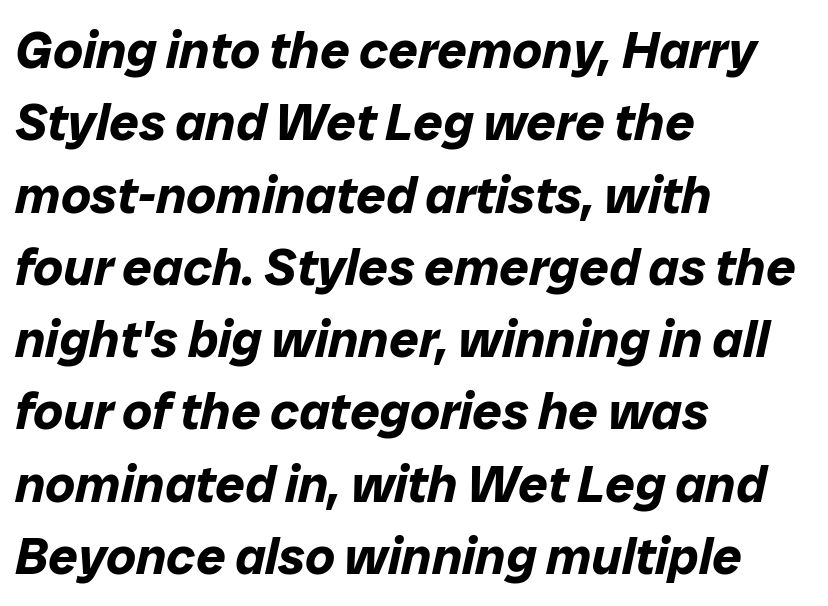
Q: Is the text bold? A: Yes.
Q: Is the text italic (slanted)? A: Yes, it leans right by about 12 degrees.
Q: Is the text underlined? A: No.
Q: How is the paragraph aligned? A: Left-aligned.
Q: Is the spacing between letters normal or unusually wide? A: Normal.
Q: Is the spacing between lines tight, normal or loose? A: Normal.
Q: Width (condensed, normal, or wide)? A: Normal.
Q: Stroke contrast? A: Low.
Q: x-height? A: Medium.
Q: Monospaced? A: No.
